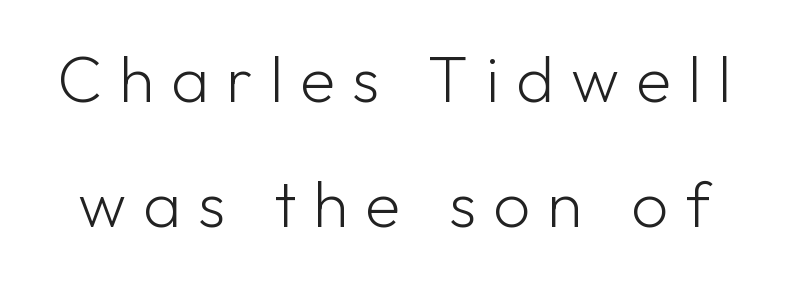
The image shows 65 px light sans-serif type, upright; set loose line spacing (1.93x), unusually wide letter spacing (+0.26 em), not underlined; low stroke contrast and a medium x-height.
